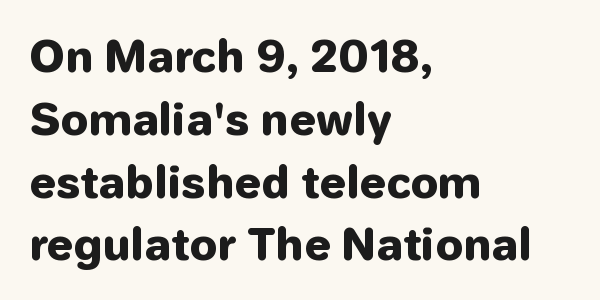
{"serif": "no", "italic": "no", "bold": "yes", "weight": "heavy", "width": "normal", "stroke_contrast": "low", "x_height": "medium", "monospaced": "no", "underline": "no", "align": "left", "line_spacing": "normal", "line_spacing_ratio": 1.46, "letter_spacing": "normal", "letter_spacing_em": 0.0, "glyph_px": 43}
